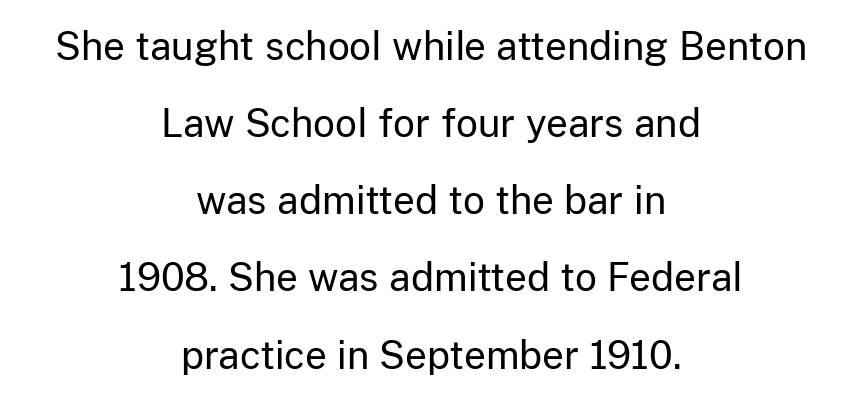
Tracking here is standard; glyphs follow each other at the usual distance. Think of a printed novel: that variable character pitch is what you see here. Style check: upright. Counters stay open thanks to moderate or lighter strokes. The paragraph has two soft edges and a firm central axis. Reading down the column, the eye jumps a long way to each next line.
